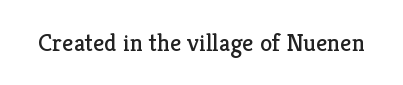
The rendering keeps characters at their native spacing. The font sits on the lighter half of the weight spectrum, regular included. Quick note: underline off. Is there any slant? The stems are plumb.
